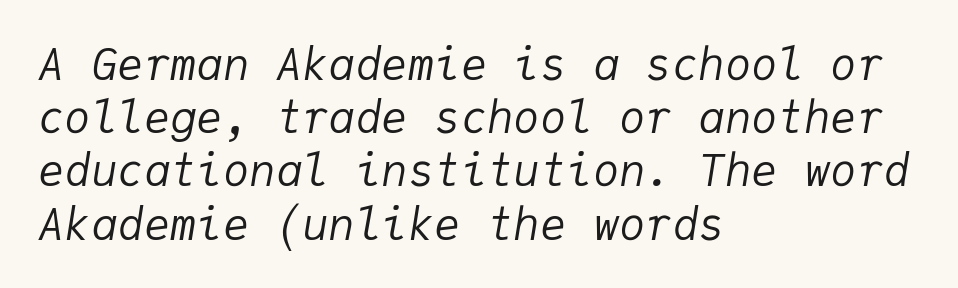
Ink coverage per letter is moderate at most. One-word summary of the alignment: left. Note the uniform advance width — an 'i' takes as much space as an 'm'. Tall strokes in this sample are angled rather than plumb. Is the letter spacing exaggerated? No — it looks like the ordinary default.
